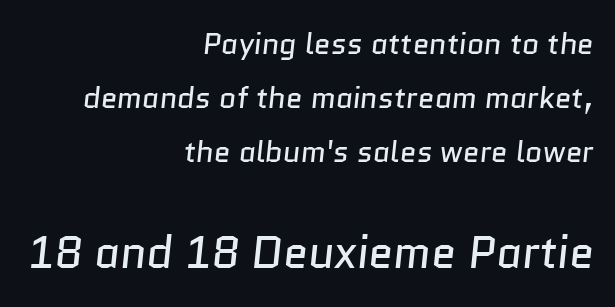
The passage is arranged like a letterhead date or caption credit — flush right. Stroke terminals: plain, sans-serif. Descender tails drop into unmarked territory. Proportional: the letters do not fall into vertical columns. The lower block of text is set noticeably larger than the block above it.
